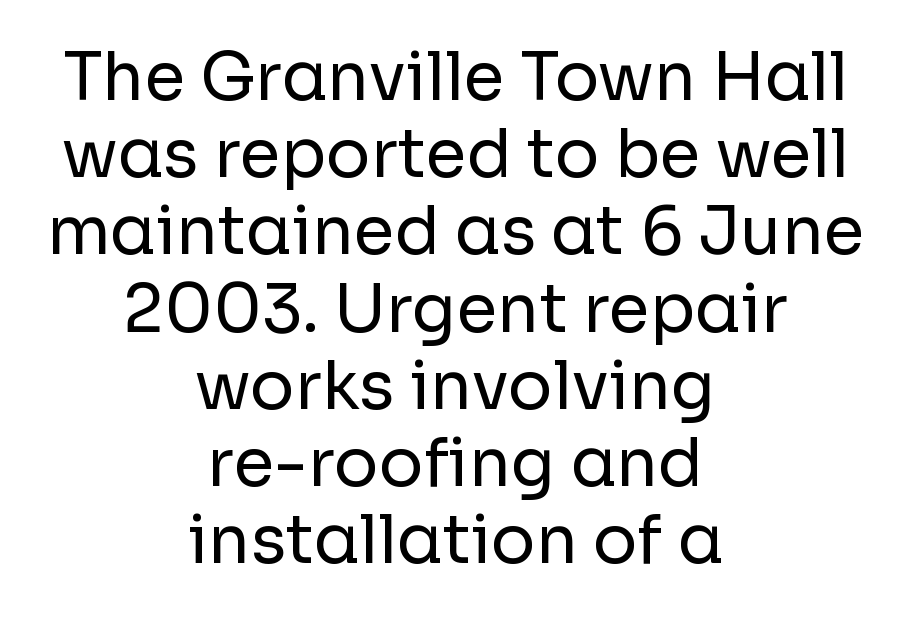
Every stem runs plumb, perpendicular to the baseline. The face used here is proportionally spaced, like ordinary book or web type. In terms of letterspacing, this is plain default setting. Nobody drew a line under any word here. These lines are centered, leaving both edges ragged. This reads as an unemphasized weight, regular at the heaviest.
